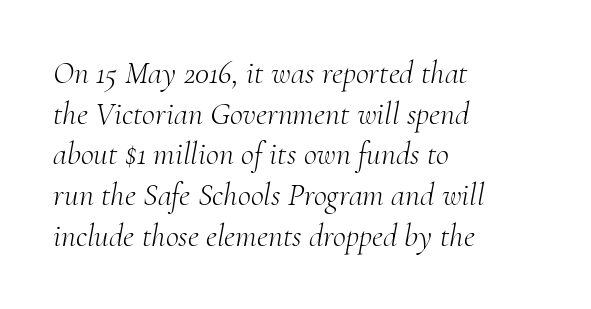
The image shows 32 px light serif type, italic (leaning right); set left-aligned, normal line spacing (1.27x), normal letter spacing, not underlined; medium stroke contrast and a small x-height.
